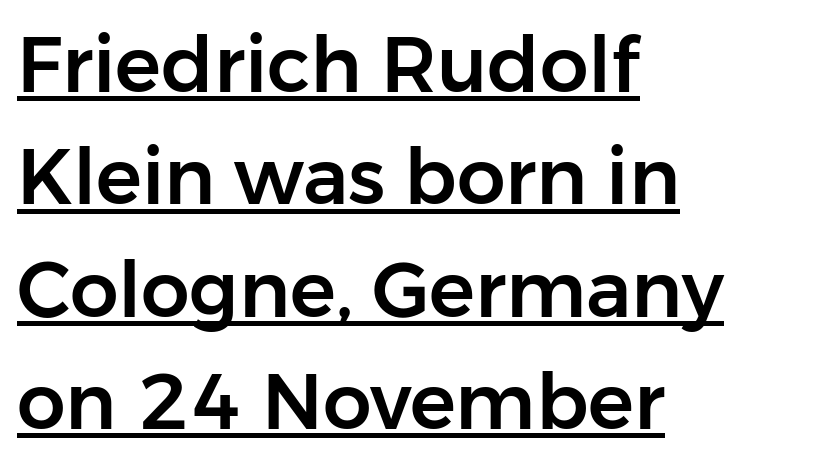
The image shows 77 px sans-serif type, upright; set left-aligned, normal line spacing (1.46x), normal letter spacing, underlined; low stroke contrast and a medium x-height.
